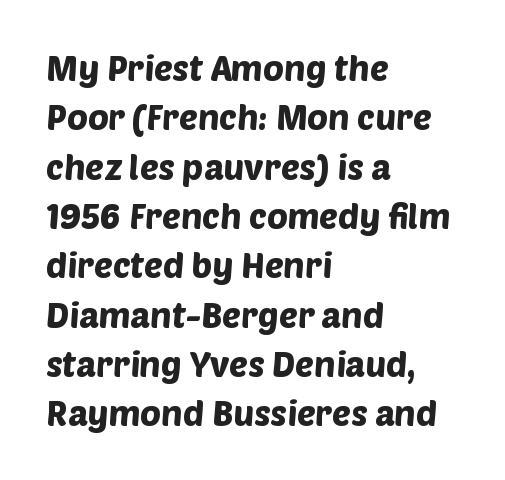
Observe the ordinary spacing: letters are neighbours, not strangers. Descenders are the only things crossing below the line. Varying glyph widths throughout — classic text-font behaviour. Note: no serifs on the glyphs. Honestly, the row spacing looks completely unremarkable.
